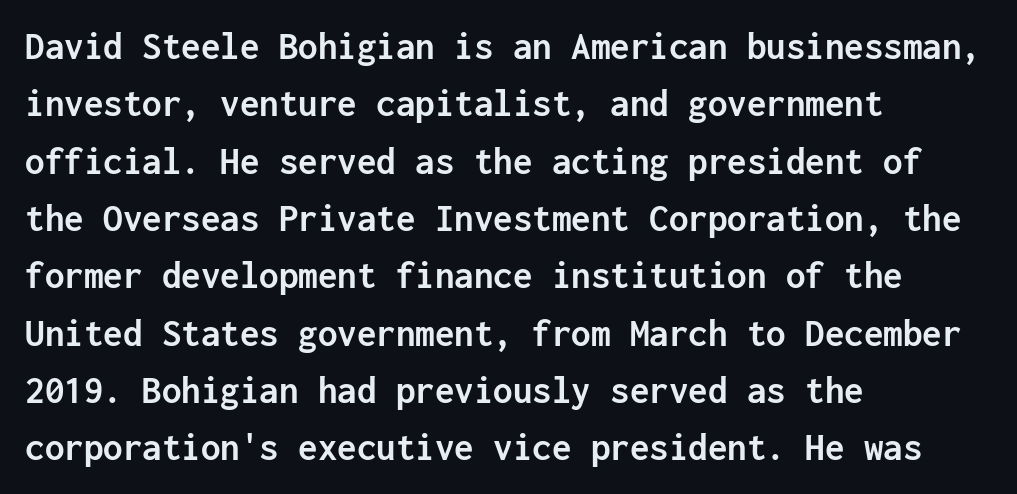
The image shows 39 px semibold sans-serif type, upright, monospaced; set left-aligned, normal line spacing (1.47x), normal letter spacing, not underlined; low stroke contrast and a medium x-height.
